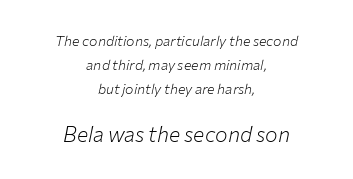
The letters look calm and open, with moderate or lighter stems. A typesetter would call this zero additional tracking. Does the copy run flush right? No — it is centered line by line. Each row of text sits above clean, open space.
